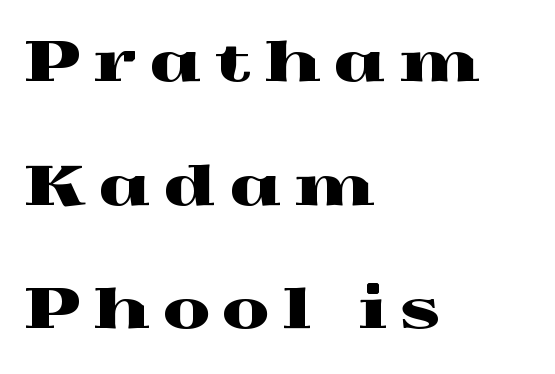
{"serif": "yes", "italic": "no", "width": "wide", "x_height": "medium", "monospaced": "no", "underline": "no", "align": "left", "line_spacing": "loose", "line_spacing_ratio": 2.29, "letter_spacing": "wide", "letter_spacing_em": 0.25, "glyph_px": 54}
